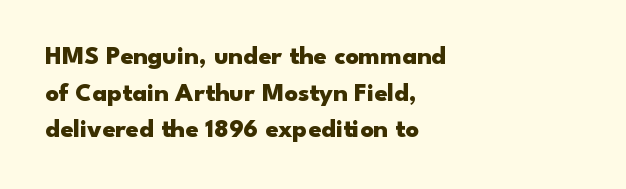
Q: Is the text bold? A: Yes.
Q: Is the text italic (slanted)? A: No, it is upright.
Q: Is the text underlined? A: No.
Q: How is the paragraph aligned? A: Left-aligned.
Q: Is the spacing between letters normal or unusually wide? A: Normal.
Q: Is the spacing between lines tight, normal or loose? A: Normal.
